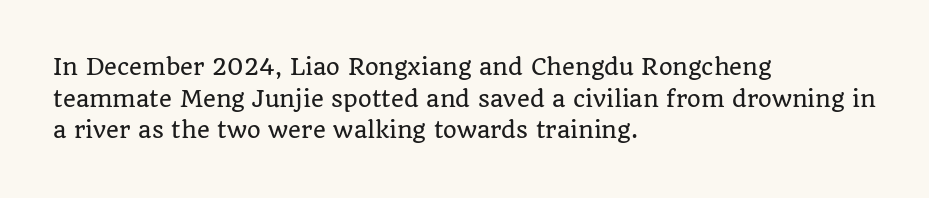
Q: Is the text italic (slanted)? A: No, it is upright.
Q: Is the text underlined? A: No.
Q: How is the paragraph aligned? A: Left-aligned.
Q: Is the spacing between letters normal or unusually wide? A: Normal.
Q: Is the spacing between lines tight, normal or loose? A: Normal.
